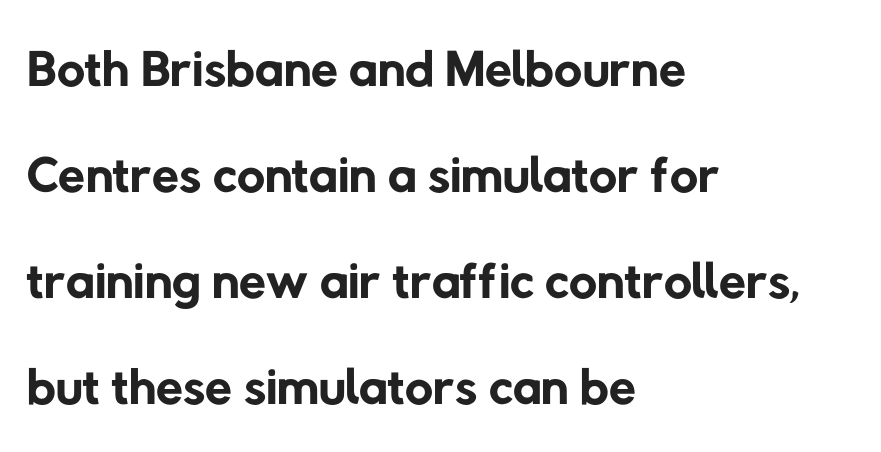
This is sans-serif lettering, the kind often seen on screens and signage. The designer left line spacing at the default. The face used here is proportionally spaced, like ordinary book or web type. No extra tracking has been applied to these lines.
